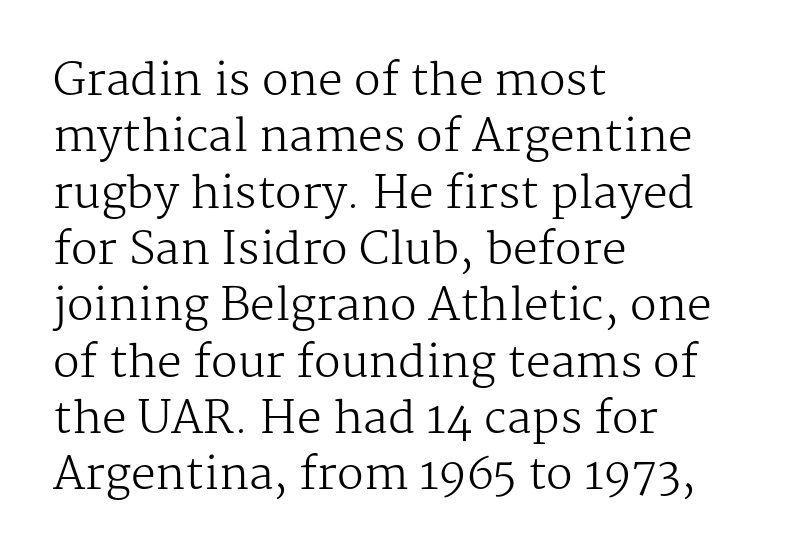
Q: Is the text bold? A: No.
Q: Is the text italic (slanted)? A: No, it is upright.
Q: Is the typeface a serif or a sans-serif typeface? A: Serif.
Q: Is the text underlined? A: No.
Q: How is the paragraph aligned? A: Left-aligned.
Q: Is the spacing between letters normal or unusually wide? A: Normal.
Q: Is the spacing between lines tight, normal or loose? A: Normal.
Q: Width (condensed, normal, or wide)? A: Normal.
Q: Stroke contrast? A: Medium.
Q: x-height? A: Medium.
Q: Monospaced? A: No.
